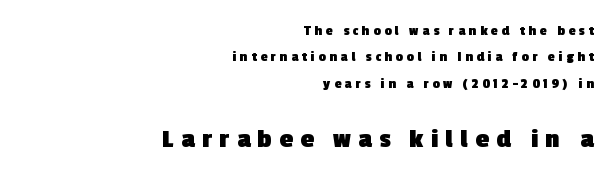
The image shows 27 px bold type; set right-aligned, line spacing 1.88x, unusually wide letter spacing (+0.27 em), not underlined; the second (bottom) block is 1.93x larger.
